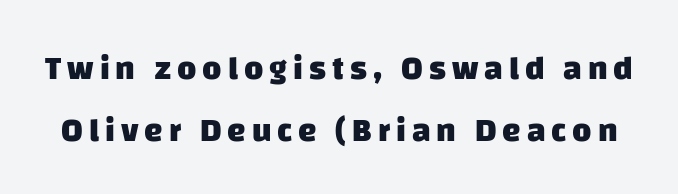
Q: Is the text bold? A: Yes.
Q: Is the typeface a serif or a sans-serif typeface? A: Sans-serif.
Q: Is the text underlined? A: No.
Q: Width (condensed, normal, or wide)? A: Normal.
Q: Stroke contrast? A: Low.
Q: x-height? A: Large.
Q: Monospaced? A: No.
